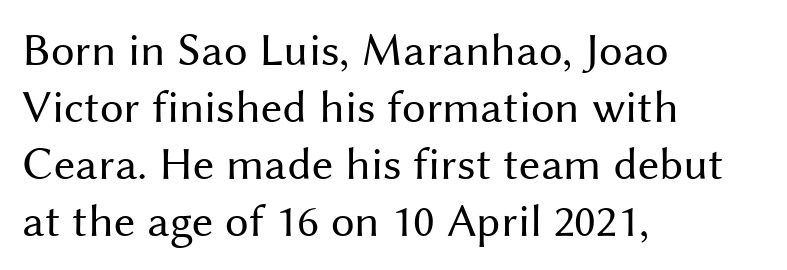
{"serif": "no", "italic": "no", "bold": "no", "weight": "regular", "width": "normal", "stroke_contrast": "medium", "x_height": "medium", "monospaced": "no", "underline": "no", "align": "left", "line_spacing_ratio": 1.21, "letter_spacing": "normal", "letter_spacing_em": 0.0, "glyph_px": 47}
